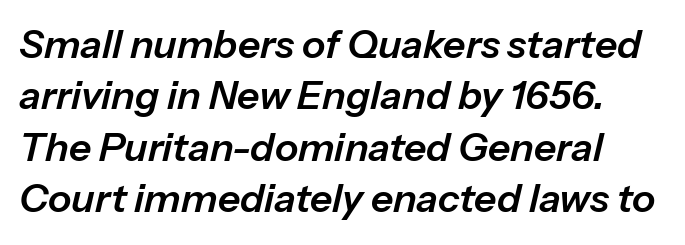
The rendering keeps characters at their native spacing. Proportional: the letters do not fall into vertical columns. The passage shown stacks its lines at a standard gap. Italic: yes, the glyphs are oblique. Descenders hang freely into open space.
